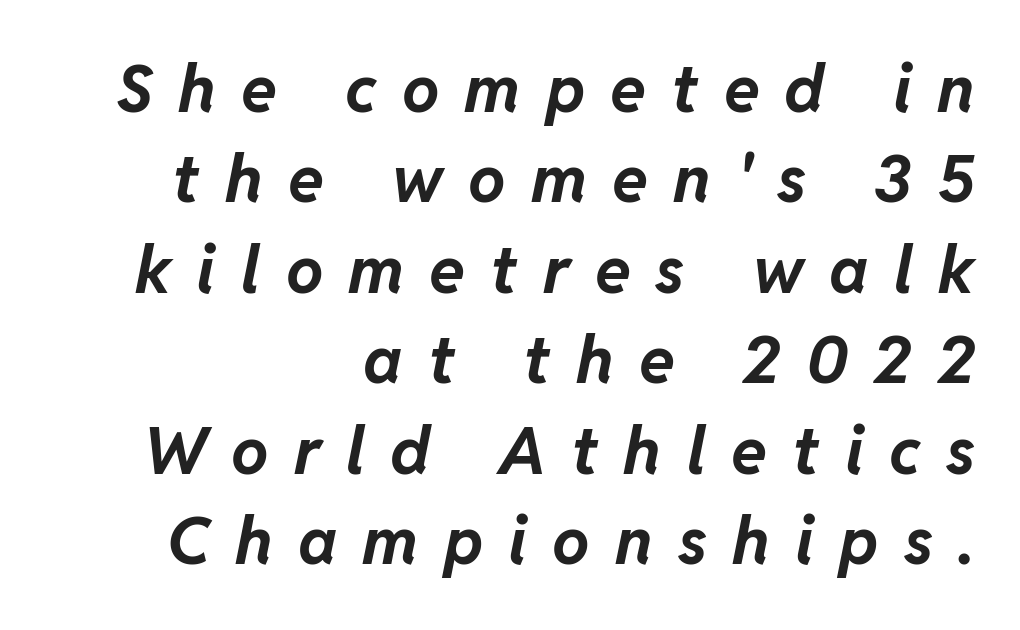
The image shows 66 px bold type, italic (leaning right); set right-aligned, normal line spacing (1.37x), unusually wide letter spacing (+0.38 em), not underlined; low stroke contrast and a medium x-height.
